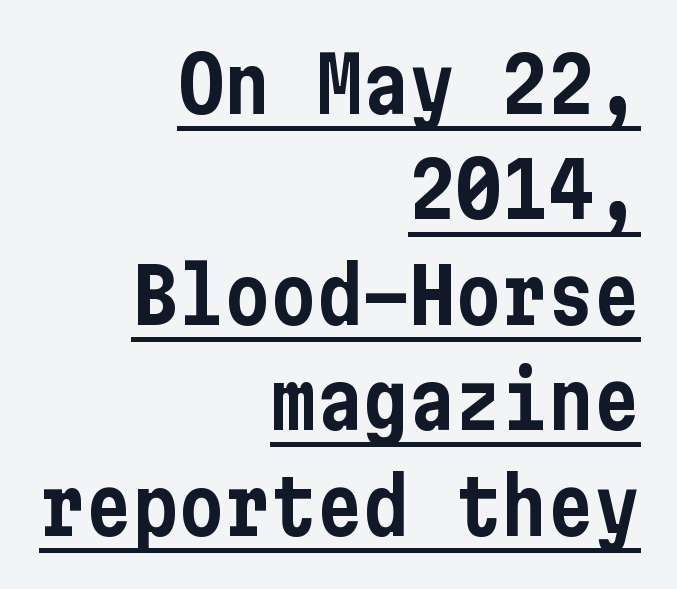
Q: Is the text italic (slanted)? A: No, it is upright.
Q: Is the typeface a serif or a sans-serif typeface? A: Sans-serif.
Q: Is the text underlined? A: Yes.
Q: How is the paragraph aligned? A: Right-aligned.
Q: Is the spacing between letters normal or unusually wide? A: Normal.
Q: Is the spacing between lines tight, normal or loose? A: Normal.
Q: Width (condensed, normal, or wide)? A: Condensed.
Q: Stroke contrast? A: Low.
Q: x-height? A: Medium.
